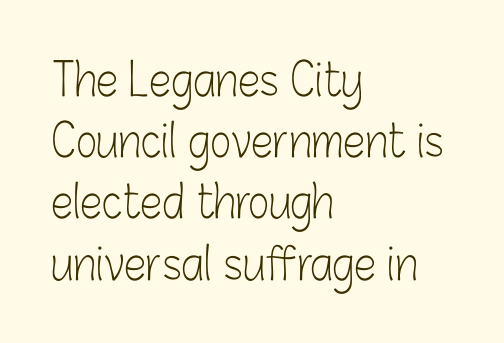
Q: Is the text bold? A: No.
Q: Is the text italic (slanted)? A: No, it is upright.
Q: Is the typeface a serif or a sans-serif typeface? A: Sans-serif.
Q: Is the text underlined? A: No.
Q: How is the paragraph aligned? A: Left-aligned.
Q: Is the spacing between letters normal or unusually wide? A: Normal.
Q: Is the spacing between lines tight, normal or loose? A: Normal.
Q: Width (condensed, normal, or wide)? A: Condensed.
Q: Stroke contrast? A: Low.
Q: x-height? A: Medium.
Q: Monospaced? A: No.
